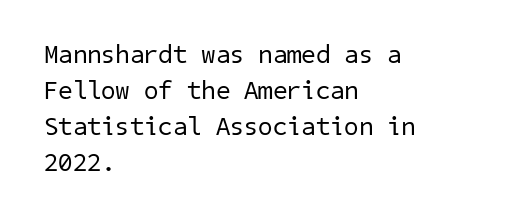
{"bold": "no", "underline": "no", "align": "left", "line_spacing": "normal", "line_spacing_ratio": 1.38, "letter_spacing": "normal", "letter_spacing_em": 0.0, "glyph_px": 26}
